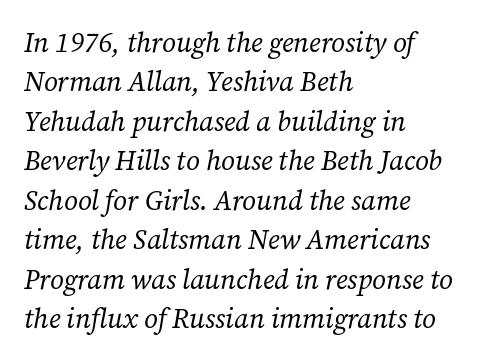
The image shows 27 px text type, italic (leaning right); set left-aligned, normal line spacing (1.46x), normal letter spacing, not underlined.
